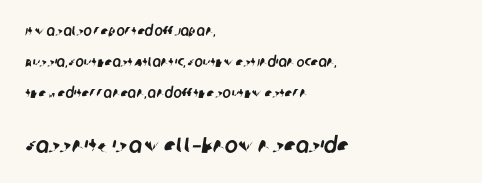
The image shows 22 px text type; set left-aligned, loose line spacing (2.2x), normal letter spacing, not underlined; the second (bottom) block is 1.57x larger.
